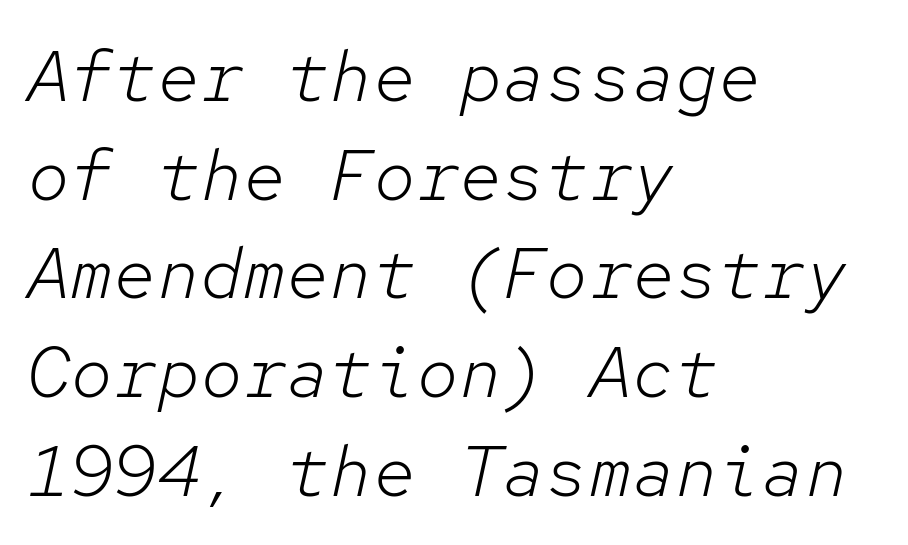
Is the type slanted? Yes — the strokes lean at a clear angle. Spacing verdict: monospaced, one width for all characters. One glance says typical: line gaps are just what's usual. One-word summary of the alignment: left. Short note: letters normally spaced. Anything drawn beneath the words? Only blank space.
